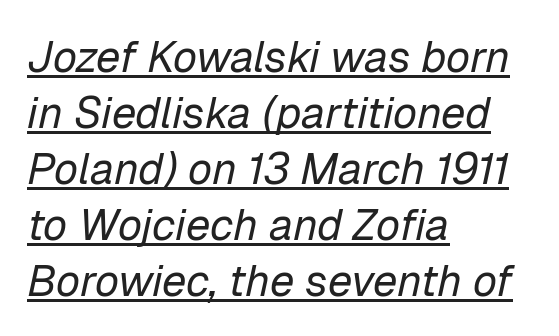
{"italic": "yes", "lean": "right", "slant_degrees": 12, "bold": "no", "weight": "regular", "width": "normal", "stroke_contrast": "low", "x_height": "medium", "monospaced": "no", "underline": "yes", "align": "left", "line_spacing": "normal", "line_spacing_ratio": 1.27, "letter_spacing": "normal", "letter_spacing_em": 0.0, "glyph_px": 44}
